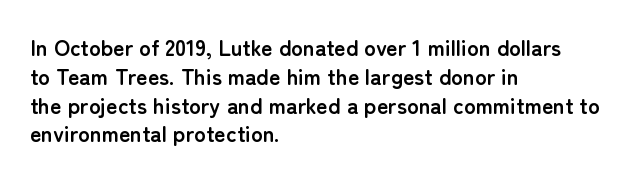
{"italic": "no", "bold": "yes", "underline": "no", "align": "left", "line_spacing": "normal", "line_spacing_ratio": 1.31, "letter_spacing": "normal", "letter_spacing_em": 0.0, "glyph_px": 22}
